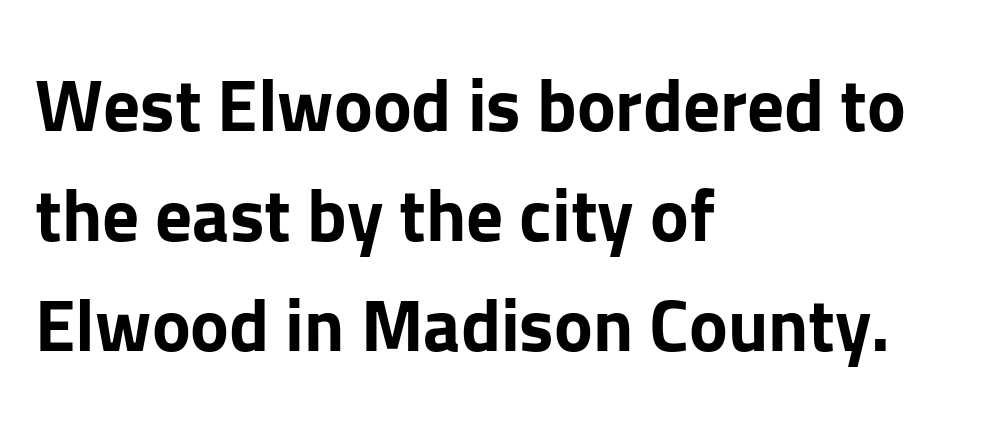
Q: Is the text bold? A: Yes.
Q: Is the text italic (slanted)? A: No, it is upright.
Q: Is the typeface a serif or a sans-serif typeface? A: Sans-serif.
Q: Is the text underlined? A: No.
Q: How is the paragraph aligned? A: Left-aligned.
Q: Is the spacing between letters normal or unusually wide? A: Normal.
Q: Is the spacing between lines tight, normal or loose? A: Normal.
Q: Width (condensed, normal, or wide)? A: Normal.
Q: Stroke contrast? A: Low.
Q: x-height? A: Medium.
Q: Monospaced? A: No.
